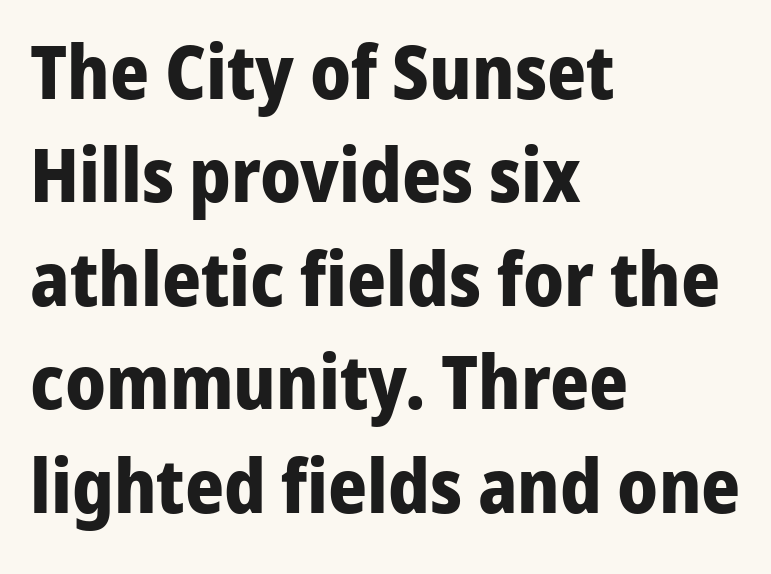
The image shows 75 px bold sans-serif type, upright; set left-aligned, normal line spacing (1.38x), normal letter spacing, not underlined; low stroke contrast and a medium x-height.
